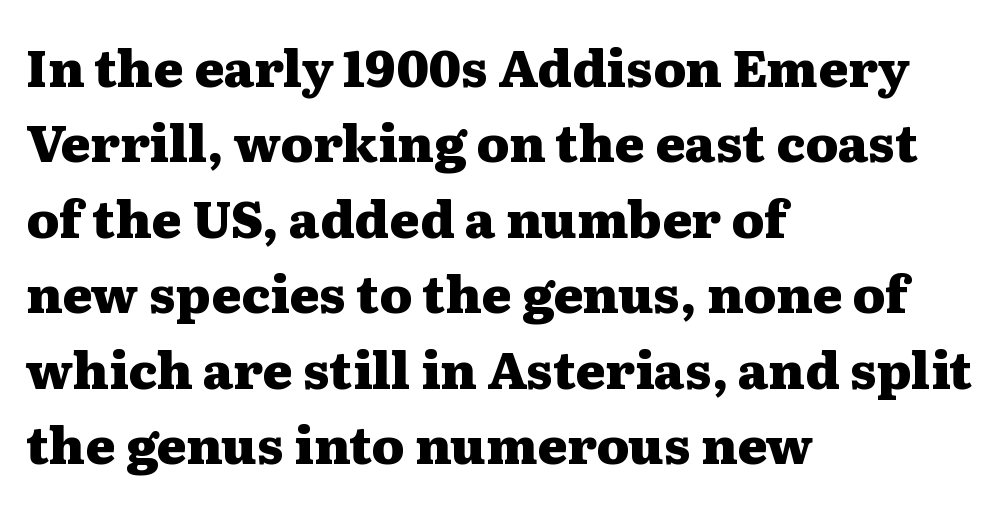
This sample has the flowing, uneven cadence of proportional lettering. Every letter is thick-stroked: bold, no question. The line texture is even and compact thanks to regular tracking. The rows are spaced the way most documents space them. This is roman type, the default non-slanted kind. The space directly below the letters is spotless.
